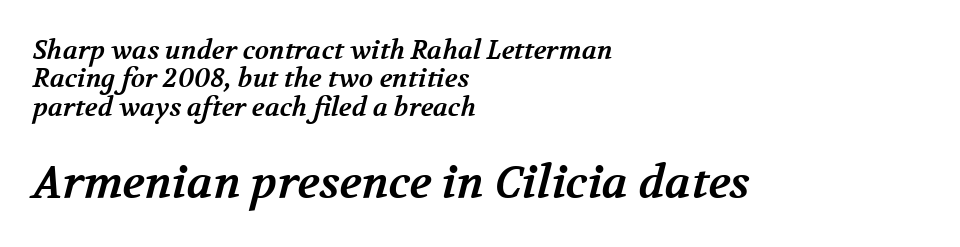
{"serif": "yes", "bold": "yes", "weight": "bold", "width": "normal", "stroke_contrast": "medium", "x_height": "medium", "monospaced": "no", "underline": "no", "align": "left", "line_spacing": "tight", "line_spacing_ratio": 1.09, "letter_spacing": "normal", "letter_spacing_em": 0.0, "larger_block": "second", "size_ratio": 1.73, "glyph_px": 45}
